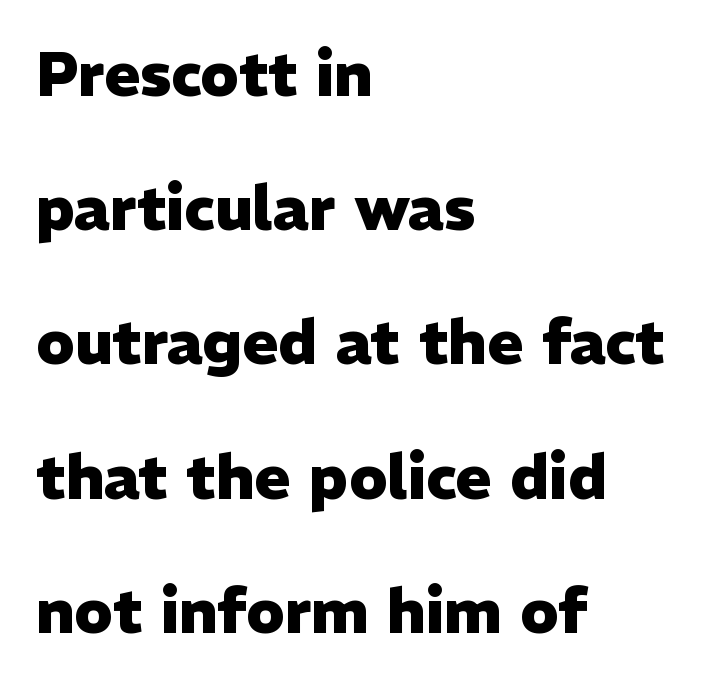
The image shows 61 px heavy sans-serif type, upright; set left-aligned, loose line spacing (2.2x), normal letter spacing, not underlined; low stroke contrast and a medium x-height.
